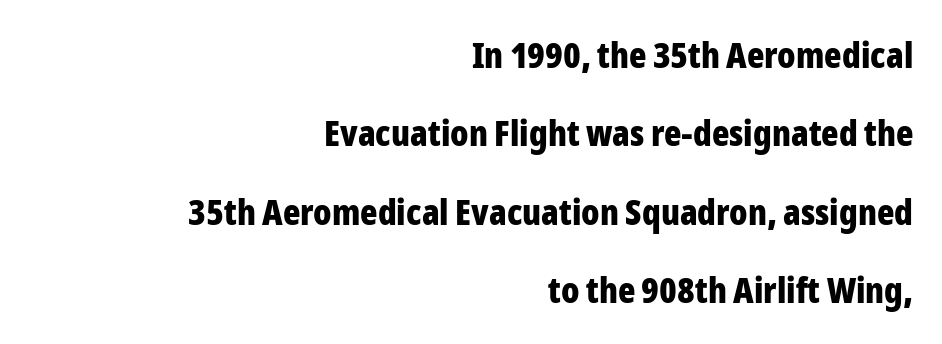
Proportional: the letters do not fall into vertical columns. Examine the stroke ends and you'll find no serifs. This sample trades compactness for vertical openness between lines. Where is the straight margin? On the right. As a designer I'd log this as weight 700, bold. The letters stand upright; this is a roman face.
